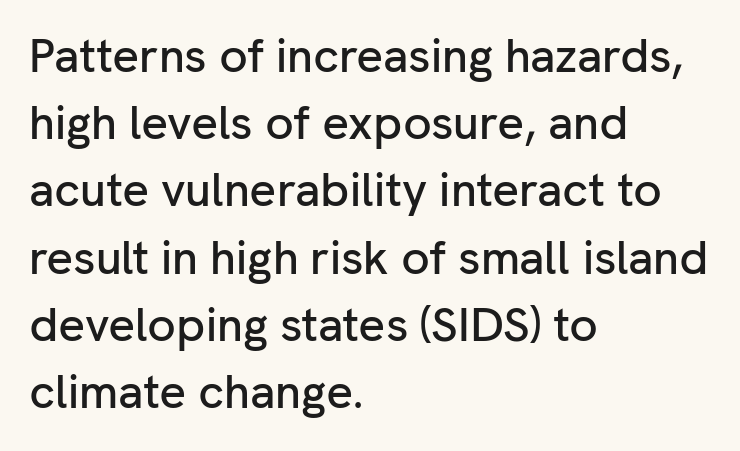
Q: Is the text italic (slanted)? A: No, it is upright.
Q: Is the typeface a serif or a sans-serif typeface? A: Sans-serif.
Q: Is the text underlined? A: No.
Q: How is the paragraph aligned? A: Left-aligned.
Q: Is the spacing between letters normal or unusually wide? A: Normal.
Q: Is the spacing between lines tight, normal or loose? A: Normal.
Q: Width (condensed, normal, or wide)? A: Normal.
Q: Stroke contrast? A: Low.
Q: x-height? A: Medium.
Q: Monospaced? A: No.
